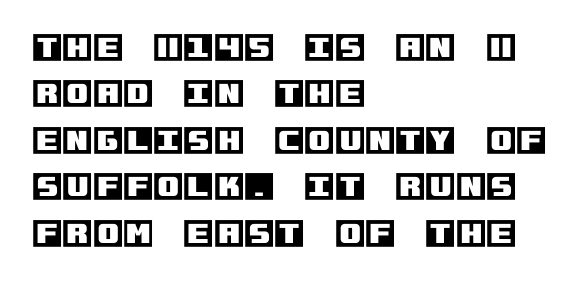
Q: Is the text italic (slanted)? A: No, it is upright.
Q: Is the text underlined? A: No.
Q: How is the paragraph aligned? A: Left-aligned.
Q: Is the spacing between letters normal or unusually wide? A: Normal.
Q: Is the spacing between lines tight, normal or loose? A: Normal.
Q: Width (condensed, normal, or wide)? A: Normal.
Q: x-height? A: Large.
